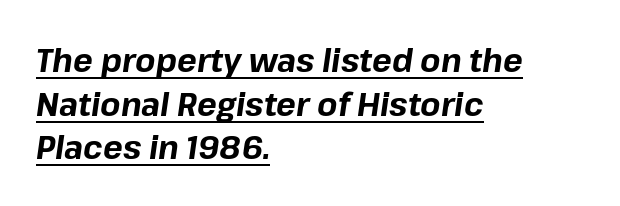
Q: Is the text bold? A: Yes.
Q: Is the text italic (slanted)? A: Yes, it leans right by about 8 degrees.
Q: Is the text underlined? A: Yes.
Q: How is the paragraph aligned? A: Left-aligned.
Q: Is the spacing between letters normal or unusually wide? A: Normal.
Q: Is the spacing between lines tight, normal or loose? A: Normal.
Q: Width (condensed, normal, or wide)? A: Normal.
Q: Stroke contrast? A: Low.
Q: x-height? A: Medium.
Q: Monospaced? A: No.
